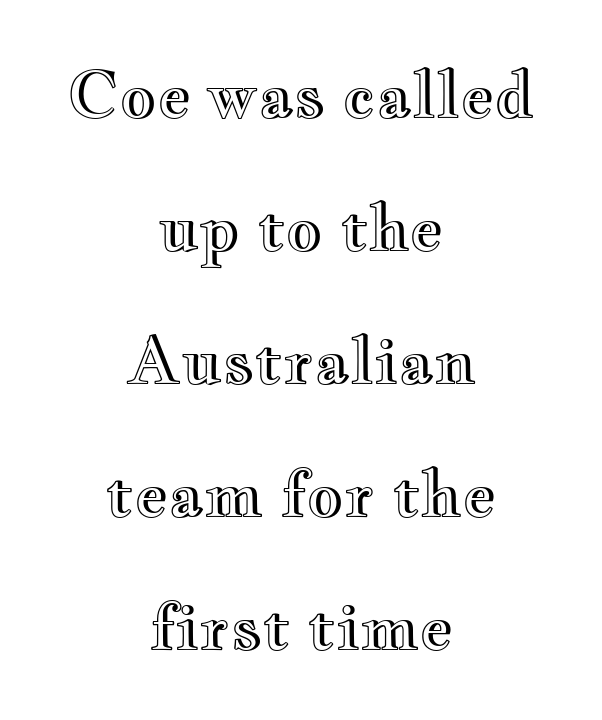
Q: Is the text italic (slanted)? A: No, it is upright.
Q: Is the text underlined? A: No.
Q: How is the paragraph aligned? A: Centered.
Q: Is the spacing between letters normal or unusually wide? A: Normal.
Q: Is the spacing between lines tight, normal or loose? A: Loose.
Q: Width (condensed, normal, or wide)? A: Wide.
Q: x-height? A: Small.
Q: Monospaced? A: No.
